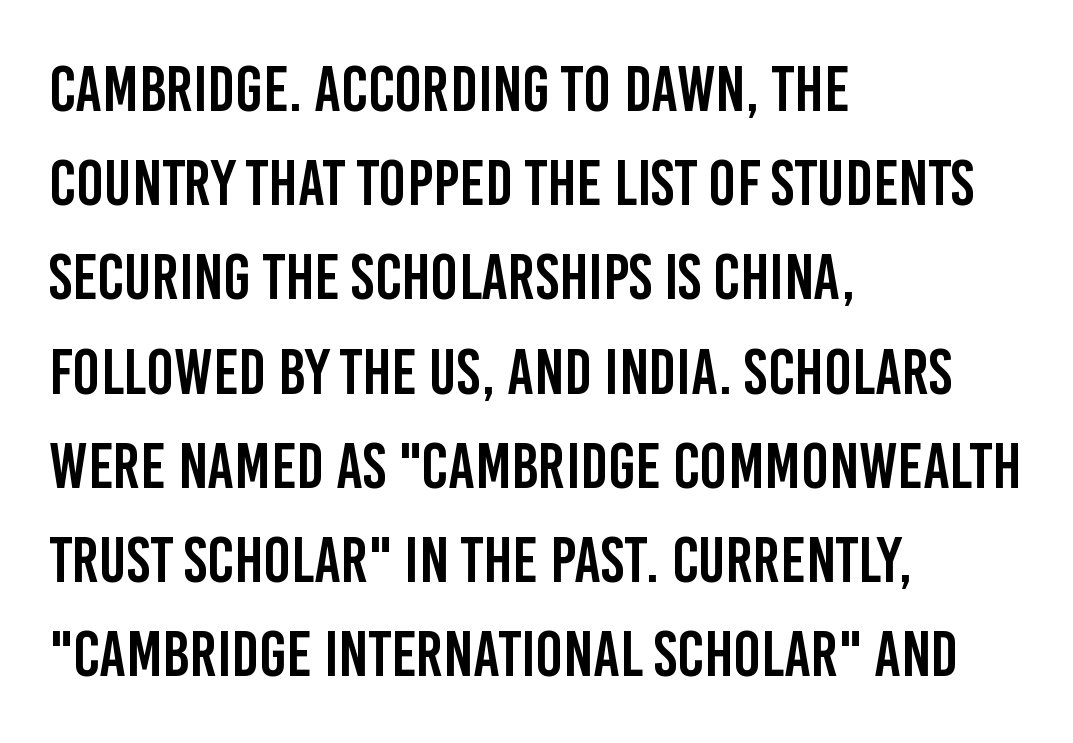
Q: Is the text italic (slanted)? A: No, it is upright.
Q: Is the typeface a serif or a sans-serif typeface? A: Sans-serif.
Q: Is the text underlined? A: No.
Q: How is the paragraph aligned? A: Left-aligned.
Q: Is the spacing between letters normal or unusually wide? A: Normal.
Q: Is the spacing between lines tight, normal or loose? A: Normal.
Q: Width (condensed, normal, or wide)? A: Condensed.
Q: Stroke contrast? A: Low.
Q: x-height? A: Large.
Q: Monospaced? A: No.
